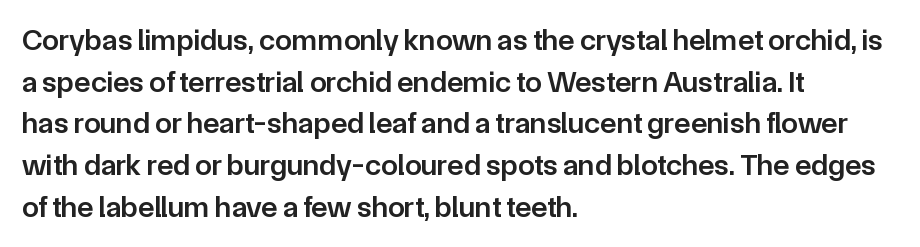
Q: Is the text bold? A: Semi-bold.
Q: Is the text italic (slanted)? A: No, it is upright.
Q: Is the typeface a serif or a sans-serif typeface? A: Sans-serif.
Q: Is the text underlined? A: No.
Q: How is the paragraph aligned? A: Left-aligned.
Q: Is the spacing between letters normal or unusually wide? A: Normal.
Q: Is the spacing between lines tight, normal or loose? A: Normal.
Q: Width (condensed, normal, or wide)? A: Normal.
Q: Stroke contrast? A: Low.
Q: x-height? A: Medium.
Q: Monospaced? A: No.
